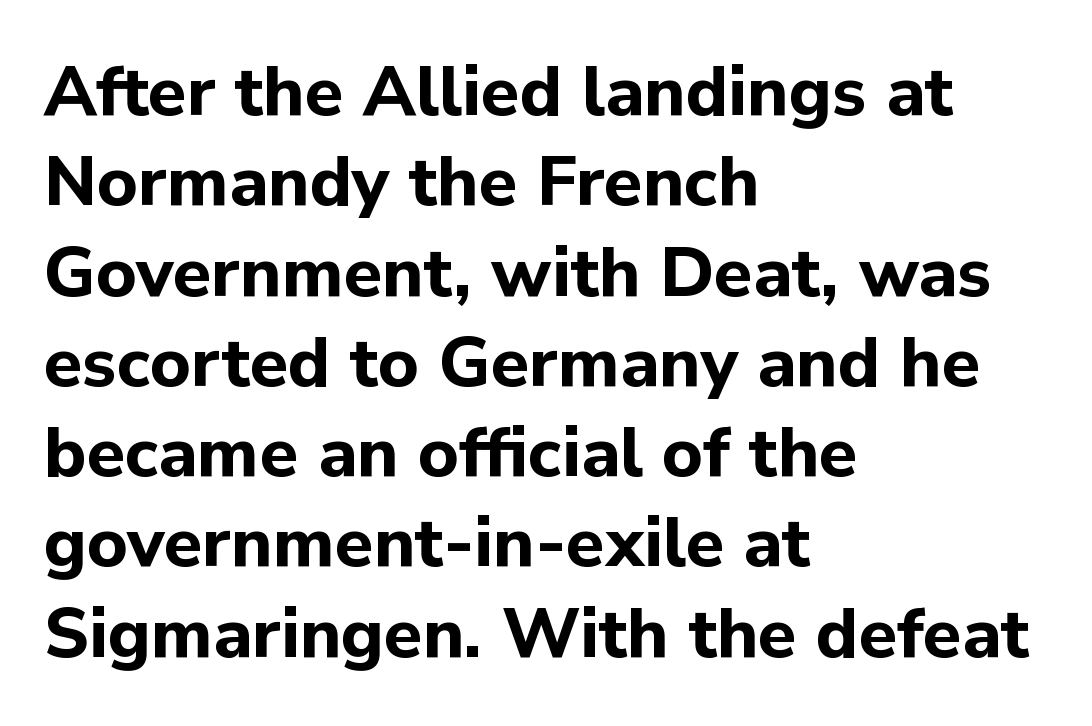
{"serif": "no", "italic": "no", "bold": "yes", "weight": "bold", "width": "normal", "stroke_contrast": "low", "x_height": "medium", "monospaced": "no", "underline": "no", "align": "left", "line_spacing": "normal", "line_spacing_ratio": 1.29, "letter_spacing": "normal", "letter_spacing_em": 0.0, "glyph_px": 70}
